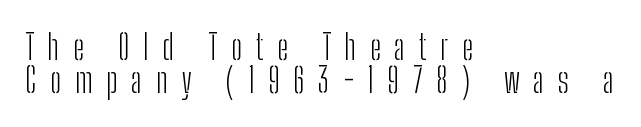
Characters remain perfectly vertical along every line. Decoration check: the copy has no underline. The cut favours lightness, reaching ordinary text weight at its darkest. You could not count columns in this text — the font is proportionally spaced.
